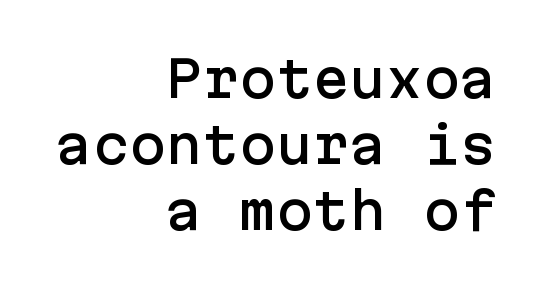
If you measured baseline to baseline, you'd find a middling distance. You could call the tracking neutral — neither tight nor loose. If you drew a ruler down the right edge, every line would touch it. The face used here is a sans, in the tradition of grotesques and geometrics.
